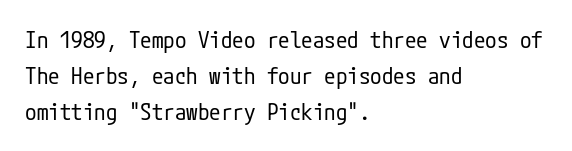
{"italic": "no", "bold": "no", "underline": "no", "align": "left", "line_spacing": "normal", "line_spacing_ratio": 1.56, "letter_spacing": "normal", "letter_spacing_em": 0.0, "glyph_px": 23}
